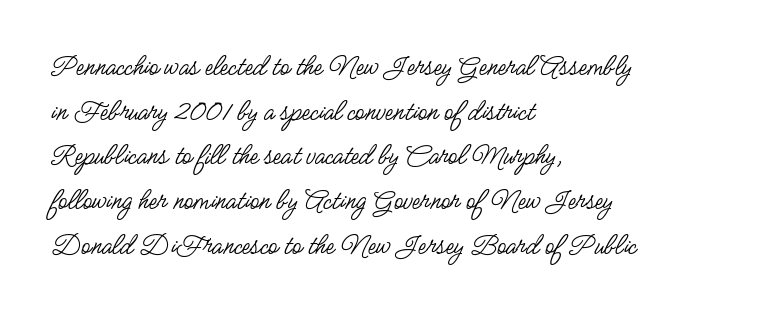
Q: Is the text bold? A: No.
Q: Is the text italic (slanted)? A: Yes.
Q: Is the typeface a serif or a sans-serif typeface? A: Sans-serif.
Q: Is the text underlined? A: No.
Q: How is the paragraph aligned? A: Left-aligned.
Q: Is the spacing between letters normal or unusually wide? A: Normal.
Q: Is the spacing between lines tight, normal or loose? A: Normal.
Q: Width (condensed, normal, or wide)? A: Condensed.
Q: Stroke contrast? A: Low.
Q: x-height? A: Small.
Q: Monospaced? A: No.
